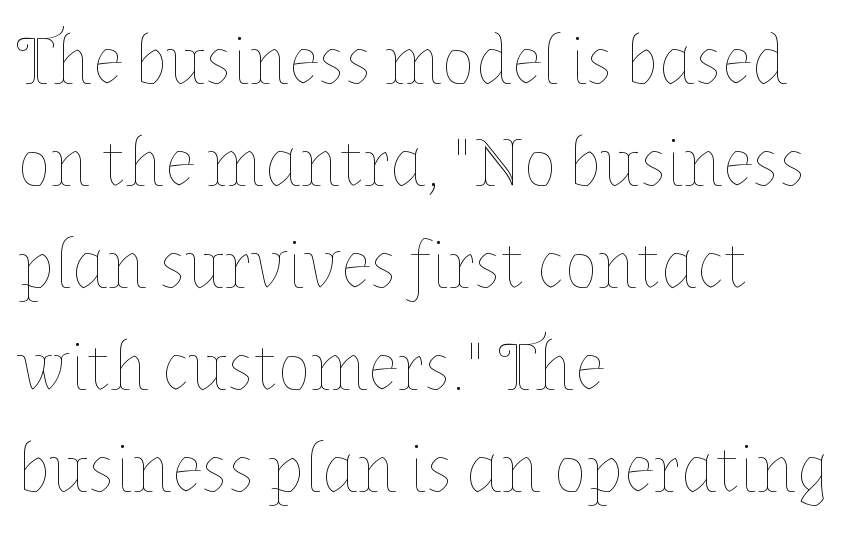
Honestly, the row spacing looks completely unremarkable. The letters advance in unequal steps, a hallmark of proportional type. The letterforms sit shoulder to shoulder at normal distance. Casual observation: everything's shoved over to the left. Underlining? Definitely not there. Do the letters lean? They stand straight.
